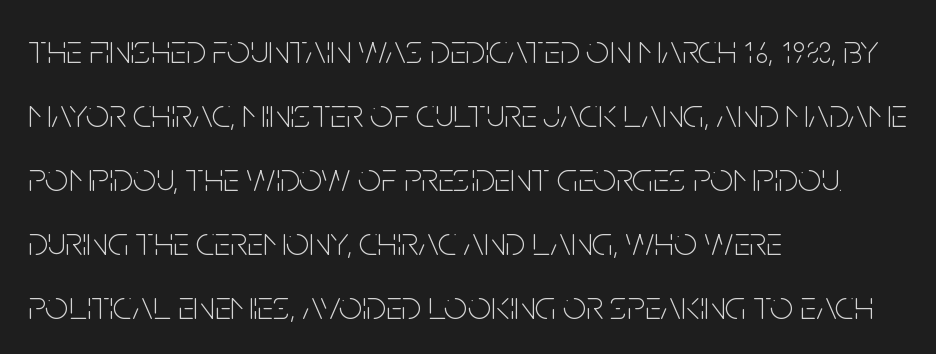
Q: Is the text bold? A: No.
Q: Is the text italic (slanted)? A: No, it is upright.
Q: Is the typeface a serif or a sans-serif typeface? A: Sans-serif.
Q: Is the text underlined? A: No.
Q: How is the paragraph aligned? A: Left-aligned.
Q: Is the spacing between letters normal or unusually wide? A: Normal.
Q: Is the spacing between lines tight, normal or loose? A: Normal.
Q: Width (condensed, normal, or wide)? A: Condensed.
Q: Stroke contrast? A: Low.
Q: x-height? A: Large.
Q: Monospaced? A: No.
